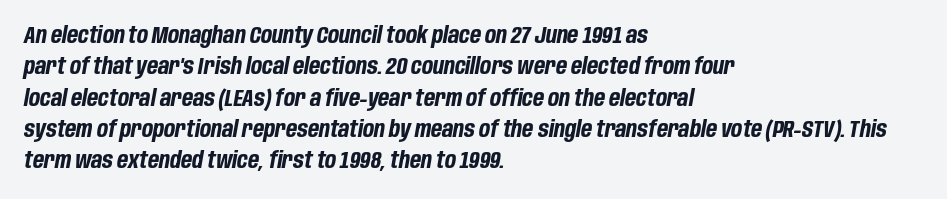
These lines keep a tight, regular rhythm from letter to letter. Teacher's note: observe the even left margin — that is flush-left alignment. The rows are spaced the way most documents space them. The font is running at its bold setting. The lettering tilts uniformly, giving the passage an italic look. The strip under each line holds only bare page.
